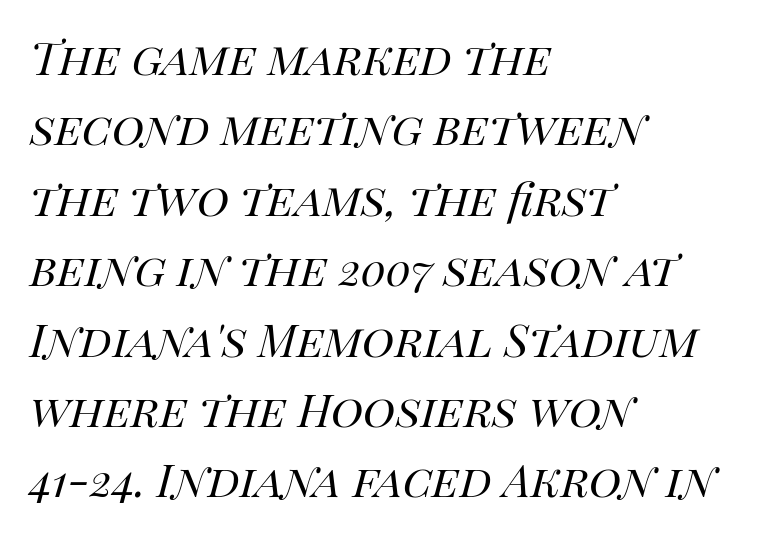
The image shows 55 px regular-weight type, italic (leaning right); set left-aligned, normal line spacing (1.28x), normal letter spacing, not underlined; high stroke contrast and a large x-height.
